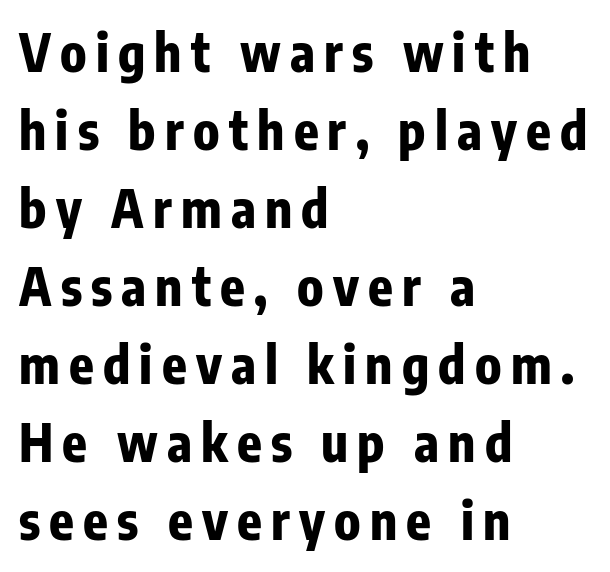
Emphasis by weight is at full strength: bold. Nobody drew a line under any word here. Short and long lines alike share a common starting point at left. A typesetter would call this proportional, since set widths differ per character. Every character sits straight up, as roman type does.
